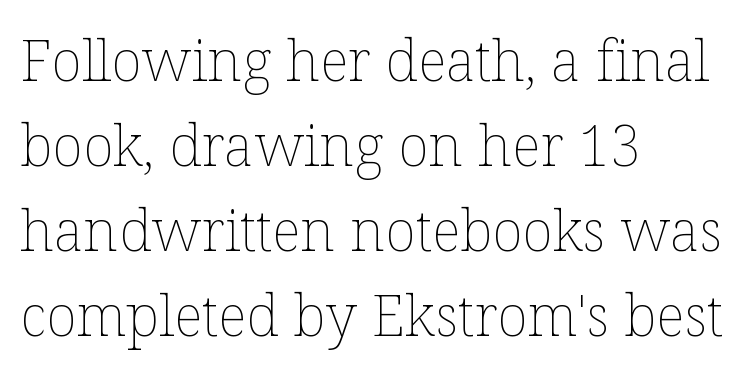
Q: Is the text bold? A: No.
Q: Is the text italic (slanted)? A: No, it is upright.
Q: Is the text underlined? A: No.
Q: How is the paragraph aligned? A: Left-aligned.
Q: Is the spacing between letters normal or unusually wide? A: Normal.
Q: Is the spacing between lines tight, normal or loose? A: Normal.
Q: Width (condensed, normal, or wide)? A: Normal.
Q: Stroke contrast? A: Low.
Q: x-height? A: Medium.
Q: Monospaced? A: No.
